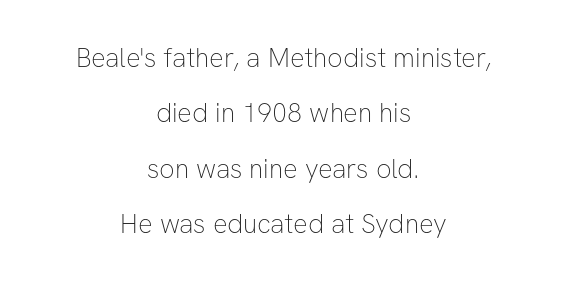
Q: Is the text bold? A: No.
Q: Is the text italic (slanted)? A: No, it is upright.
Q: Is the text underlined? A: No.
Q: How is the paragraph aligned? A: Centered.
Q: Is the spacing between letters normal or unusually wide? A: Normal.
Q: Is the spacing between lines tight, normal or loose? A: Loose.
